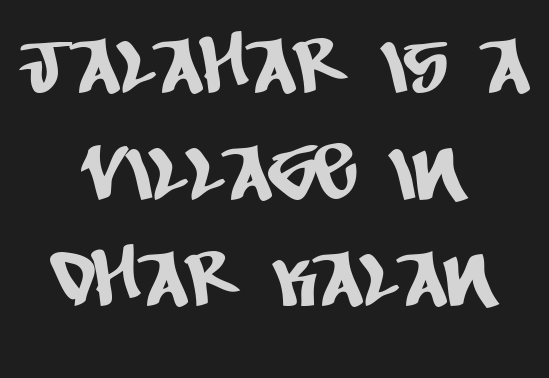
Words float on clear page, feet unadorned. Horizontally, the lines are justified to the midpoint only. Here the designer chose a conventional face with non-uniform glyph widths. Stroke terminals: plain, sans-serif. You could call the tracking neutral — neither tight nor loose. If you measured baseline to baseline, you'd find a middling distance.
